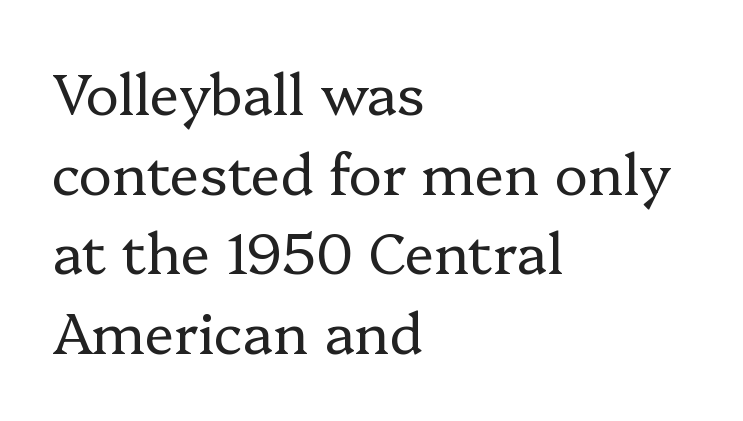
Q: Is the text bold? A: No.
Q: Is the text italic (slanted)? A: No, it is upright.
Q: Is the typeface a serif or a sans-serif typeface? A: Serif.
Q: Is the text underlined? A: No.
Q: How is the paragraph aligned? A: Left-aligned.
Q: Is the spacing between letters normal or unusually wide? A: Normal.
Q: Is the spacing between lines tight, normal or loose? A: Normal.
Q: Width (condensed, normal, or wide)? A: Normal.
Q: Stroke contrast? A: Low.
Q: x-height? A: Medium.
Q: Monospaced? A: No.
